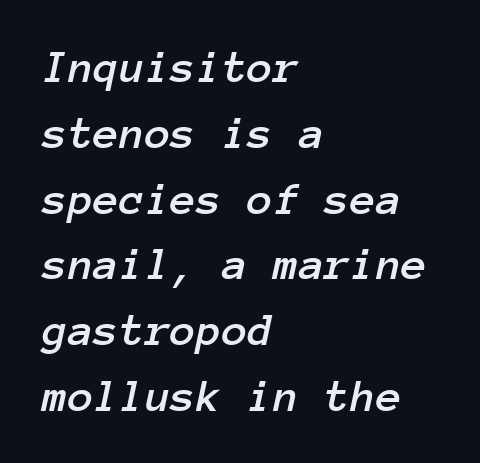
Q: Is the text italic (slanted)? A: Yes, it leans right by about 12 degrees.
Q: Is the text underlined? A: No.
Q: How is the paragraph aligned? A: Left-aligned.
Q: Is the spacing between letters normal or unusually wide? A: Normal.
Q: Is the spacing between lines tight, normal or loose? A: Normal.
Q: Width (condensed, normal, or wide)? A: Normal.
Q: Stroke contrast? A: Low.
Q: x-height? A: Medium.
Q: Monospaced? A: Yes.
